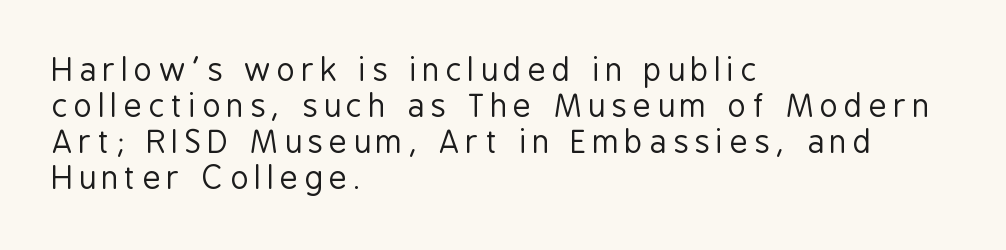
{"serif": "no", "italic": "no", "bold": "no", "weight": "regular", "width": "condensed", "stroke_contrast": "low", "x_height": "medium", "monospaced": "no", "underline": "no", "align": "left", "line_spacing_ratio": 1.16, "letter_spacing": "wide", "letter_spacing_em": 0.2, "glyph_px": 31}
